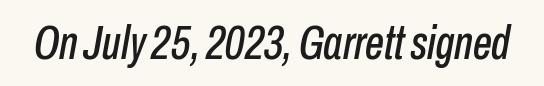
Q: Is the text italic (slanted)? A: Yes, it leans right by about 10 degrees.
Q: Is the text underlined? A: No.
Q: Is the spacing between letters normal or unusually wide? A: Normal.
Q: Width (condensed, normal, or wide)? A: Condensed.
Q: Stroke contrast? A: Low.
Q: x-height? A: Medium.
Q: Monospaced? A: No.
